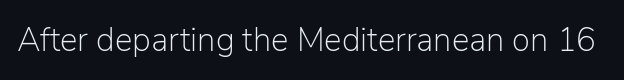
The glyphs in this specimen are sans serif. The cut favours lightness, reaching ordinary text weight at its darkest. Is this a fixed-width face? No — the glyphs have proportional, varying widths. Every stem runs plumb, perpendicular to the baseline. Rule under the text: the space is simply empty.
